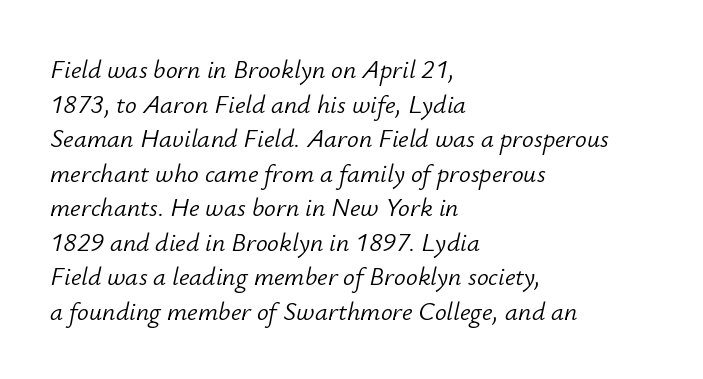
{"italic": "yes", "lean": "right", "slant_degrees": 12, "bold": "no", "underline": "no", "align": "left", "line_spacing": "normal", "line_spacing_ratio": 1.33, "letter_spacing": "normal", "letter_spacing_em": 0.0, "glyph_px": 26}
